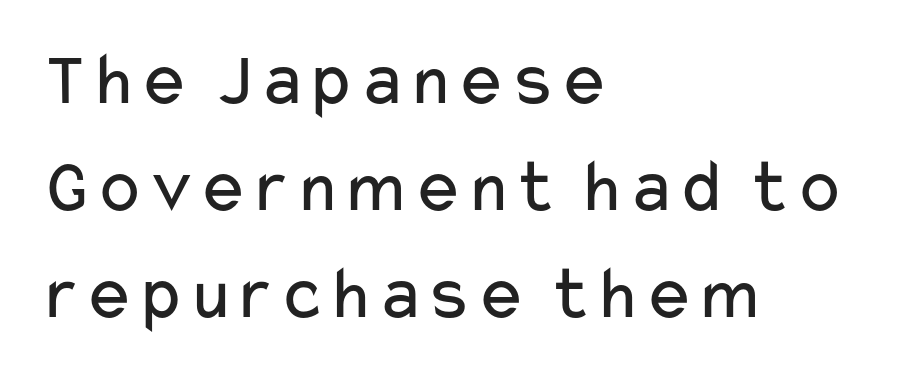
Q: Is the text bold? A: No.
Q: Is the text italic (slanted)? A: No, it is upright.
Q: Is the typeface a serif or a sans-serif typeface? A: Sans-serif.
Q: Is the text underlined? A: No.
Q: How is the paragraph aligned? A: Left-aligned.
Q: Is the spacing between letters normal or unusually wide? A: Normal.
Q: Is the spacing between lines tight, normal or loose? A: Normal.
Q: Width (condensed, normal, or wide)? A: Wide.
Q: Stroke contrast? A: Low.
Q: x-height? A: Medium.
Q: Monospaced? A: No.
